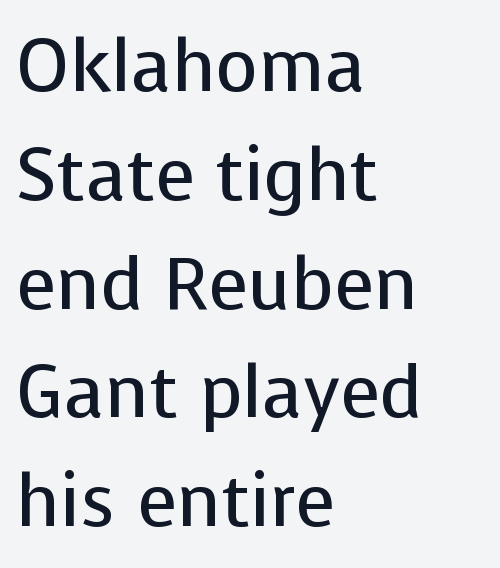
{"serif": "no", "italic": "no", "bold": "no", "weight": "regular", "width": "normal", "stroke_contrast": "low", "x_height": "medium", "monospaced": "no", "underline": "no", "align": "left", "line_spacing": "normal", "line_spacing_ratio": 1.49, "letter_spacing": "normal", "letter_spacing_em": 0.0, "glyph_px": 73}
